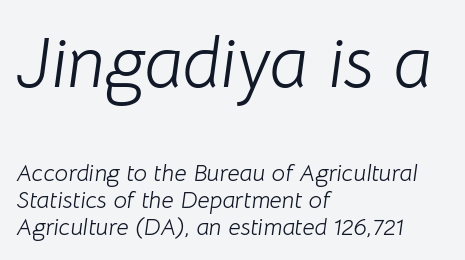
Character widths vary here, with narrow letters taking less room than wide ones. Quick note: italic. Left-aligned paragraph, ragged on the right. The lines are packed closely together with very little leading.
